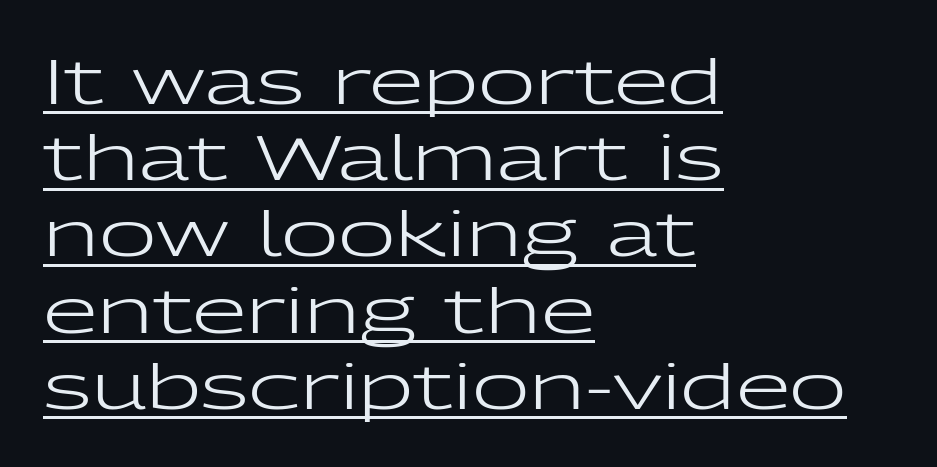
Q: Is the text bold? A: No.
Q: Is the text italic (slanted)? A: No, it is upright.
Q: Is the typeface a serif or a sans-serif typeface? A: Sans-serif.
Q: Is the text underlined? A: Yes.
Q: How is the paragraph aligned? A: Left-aligned.
Q: Is the spacing between letters normal or unusually wide? A: Normal.
Q: Width (condensed, normal, or wide)? A: Wide.
Q: Stroke contrast? A: Low.
Q: x-height? A: Medium.
Q: Monospaced? A: No.
